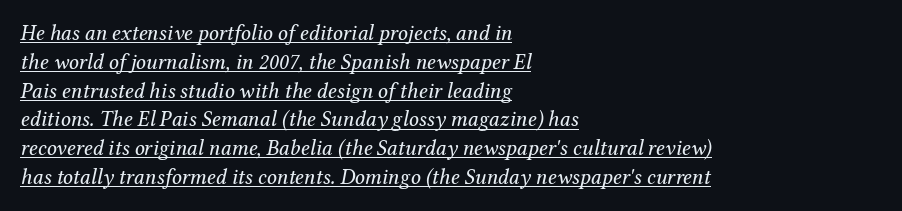
Q: Is the text bold? A: No.
Q: Is the text italic (slanted)? A: Yes, it leans right by about 12 degrees.
Q: Is the text underlined? A: Yes.
Q: How is the paragraph aligned? A: Left-aligned.
Q: Is the spacing between letters normal or unusually wide? A: Normal.
Q: Is the spacing between lines tight, normal or loose? A: Normal.
